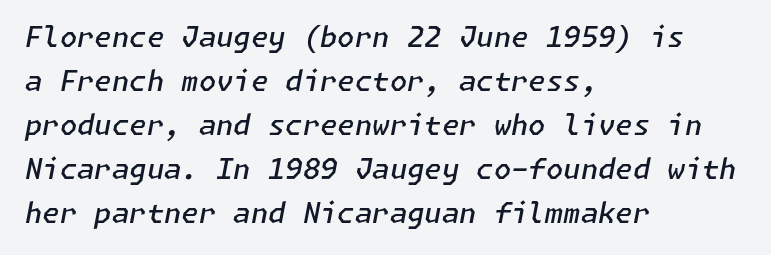
{"italic": "yes", "lean": "right", "slant_degrees": 11, "bold": "semi", "weight": "semibold", "width": "normal", "stroke_contrast": "low", "x_height": "medium", "underline": "no", "align": "left", "line_spacing": "normal", "line_spacing_ratio": 1.57, "letter_spacing": "normal", "letter_spacing_em": 0.0, "glyph_px": 28}
